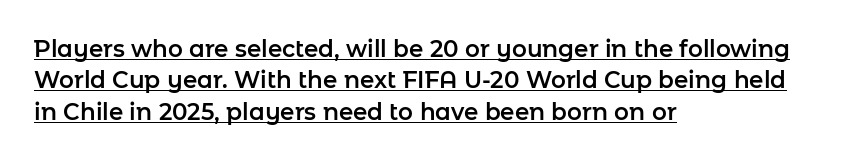
{"italic": "no", "underline": "yes", "align": "left", "line_spacing": "normal", "line_spacing_ratio": 1.36, "letter_spacing": "normal", "letter_spacing_em": 0.0, "glyph_px": 23}
